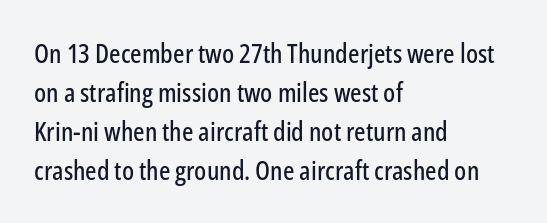
Evenly set lines give the paragraph a standard silhouette. What stands out about the letter spacing? Nothing — it is the standard amount. Glance below the letters and you will spot only blank space. The compositor pushed each line to the left boundary. The axis of the letterforms is exactly vertical.
